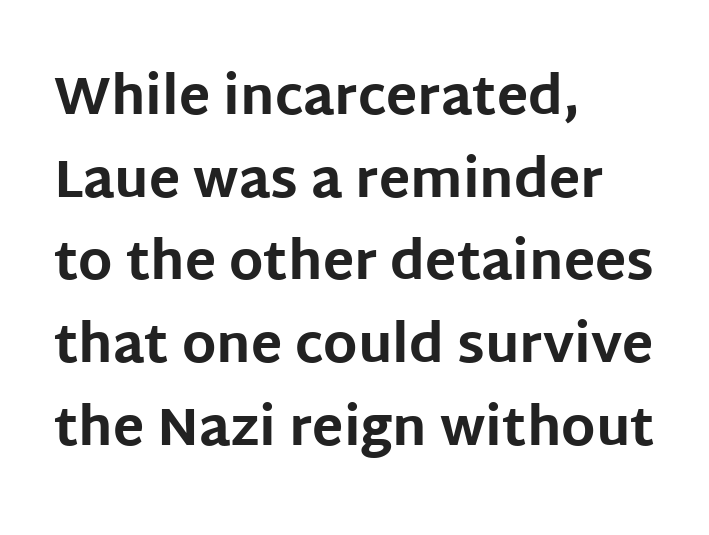
Q: Is the text bold? A: Yes.
Q: Is the text italic (slanted)? A: No, it is upright.
Q: Is the typeface a serif or a sans-serif typeface? A: Sans-serif.
Q: Is the text underlined? A: No.
Q: How is the paragraph aligned? A: Left-aligned.
Q: Is the spacing between letters normal or unusually wide? A: Normal.
Q: Is the spacing between lines tight, normal or loose? A: Normal.
Q: Width (condensed, normal, or wide)? A: Normal.
Q: Stroke contrast? A: Low.
Q: x-height? A: Large.
Q: Monospaced? A: No.
